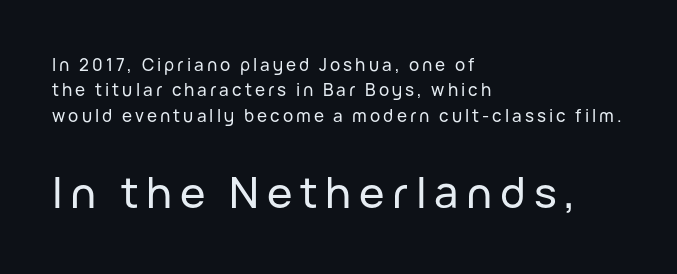
{"serif": "no", "italic": "no", "width": "normal", "stroke_contrast": "low", "x_height": "medium", "monospaced": "no", "underline": "no", "align": "left", "line_spacing": "normal", "line_spacing_ratio": 1.49, "larger_block": "second", "size_ratio": 2.53, "glyph_px": 43}
